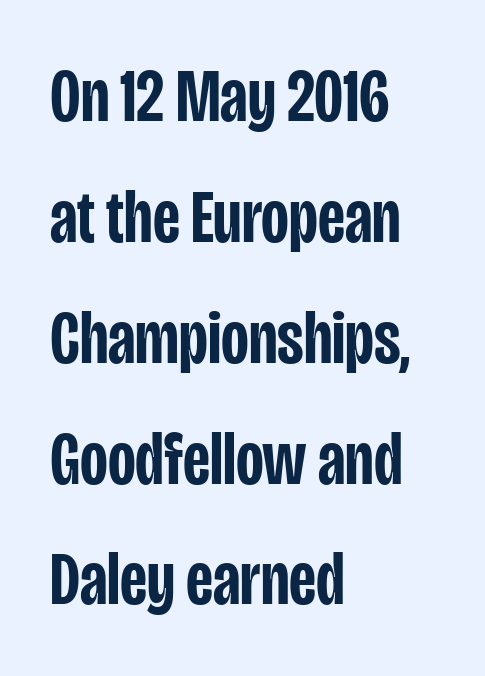
Q: Is the text bold? A: Semi-bold.
Q: Is the text italic (slanted)? A: No, it is upright.
Q: Is the typeface a serif or a sans-serif typeface? A: Sans-serif.
Q: Is the text underlined? A: No.
Q: How is the paragraph aligned? A: Left-aligned.
Q: Is the spacing between letters normal or unusually wide? A: Normal.
Q: Is the spacing between lines tight, normal or loose? A: Normal.
Q: Width (condensed, normal, or wide)? A: Condensed.
Q: Stroke contrast? A: Low.
Q: x-height? A: Large.
Q: Monospaced? A: No.
